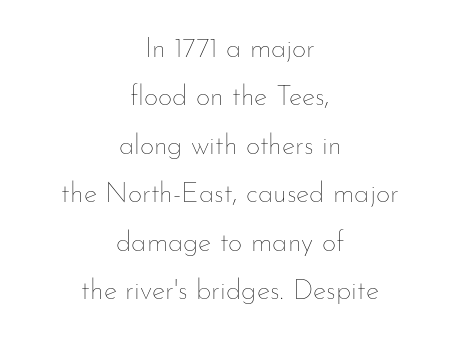
{"italic": "no", "bold": "no", "weight": "thin", "width": "normal", "stroke_contrast": "low", "x_height": "small", "monospaced": "no", "underline": "no", "align": "center", "line_spacing_ratio": 1.73, "letter_spacing": "normal", "letter_spacing_em": 0.0, "glyph_px": 28}
